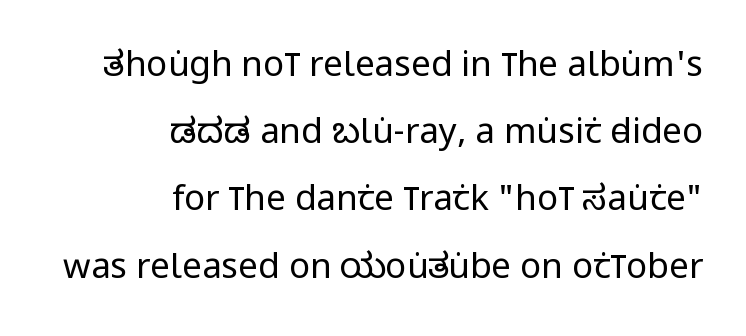
{"serif": "no", "italic": "no", "bold": "no", "weight": "regular", "width": "condensed", "stroke_contrast": "low", "x_height": "large", "monospaced": "no", "underline": "no", "align": "right", "line_spacing": "loose", "line_spacing_ratio": 1.92, "letter_spacing": "normal", "letter_spacing_em": 0.0, "glyph_px": 35}
